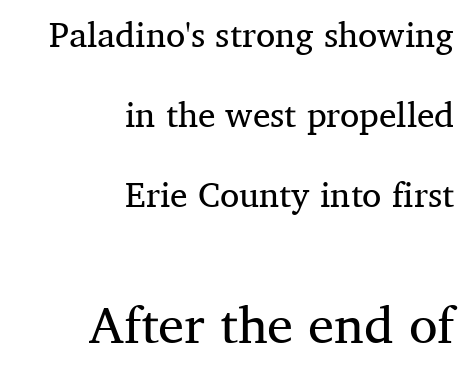
The image shows 52 px regular-weight serif type, upright; set right-aligned, loose line spacing (2.29x), normal letter spacing, not underlined; the second (bottom) block is 1.49x larger; medium stroke contrast and a medium x-height.
